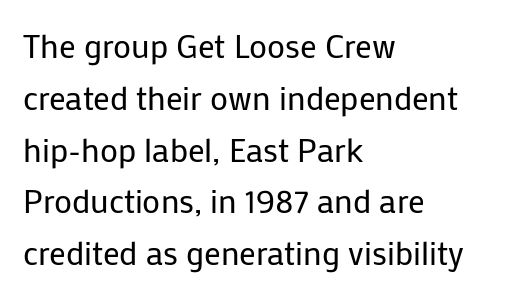
A classic flush-left, rag-right setting is used for this passage. Does the leading feel generous? No, just average. The rendering keeps characters at their native spacing. The face used here is proportionally spaced, like ordinary book or web type. Stroke terminals: plain, sans-serif.
